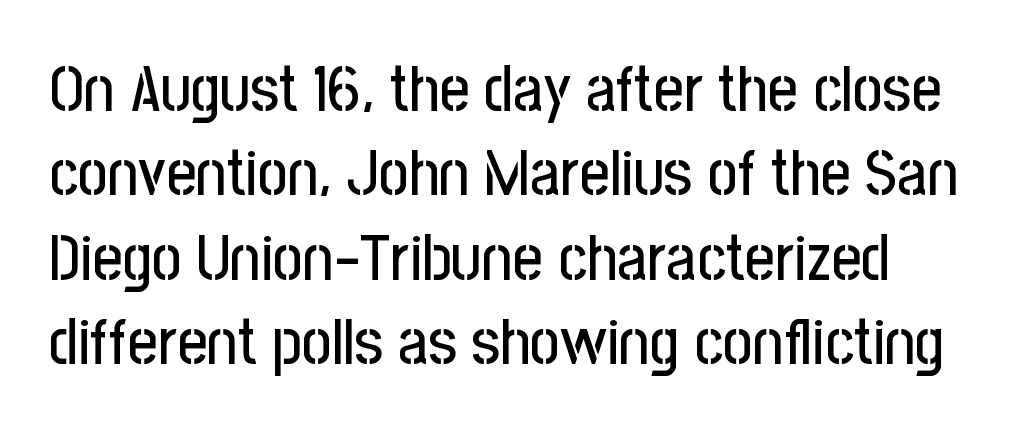
The image shows 65 px condensed sans-serif type, upright; set normal line spacing (1.3x), normal letter spacing, not underlined; low stroke contrast and a medium x-height.
